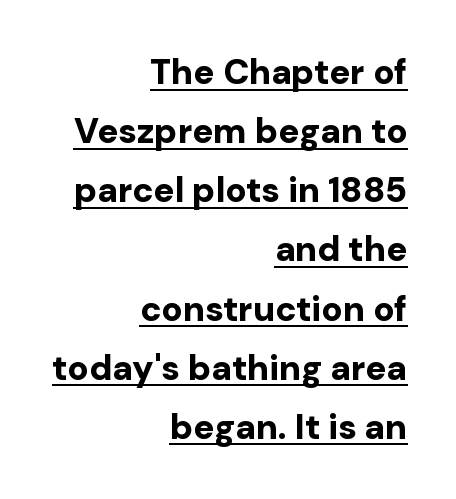
I'd describe the lettering as bold — thick and assertive. The passage shown is typeset with a sans-serif family. The typesetter has applied underlining to the passage shown. One glance says typical: line gaps are just what's usual. Nothing unusual about the tracking: characters are spaced as the font intends.
